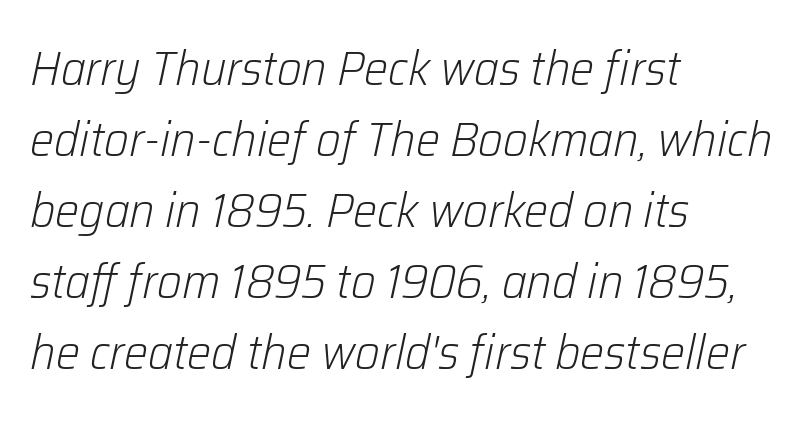
Caption: standard tracking, unaltered. Each new line begins a customary step beneath the previous one. Spacing verdict: proportional, widths tailored to each character. The passage shown leans; its letterforms are oblique. Underlining? Definitely not there.
